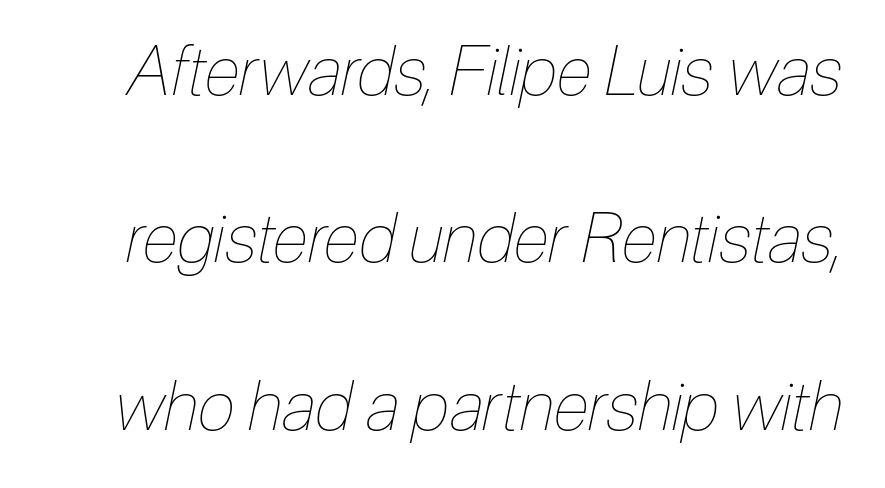
The image shows 68 px thin, condensed type, italic (leaning right); set loose line spacing (2.46x), normal letter spacing, not underlined; low stroke contrast and a medium x-height.
